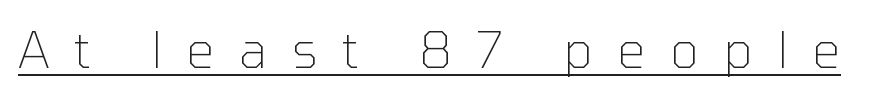
The image shows 50 px thin sans-serif type, upright; set unusually wide letter spacing (+0.49 em), underlined; low stroke contrast and a medium x-height.
